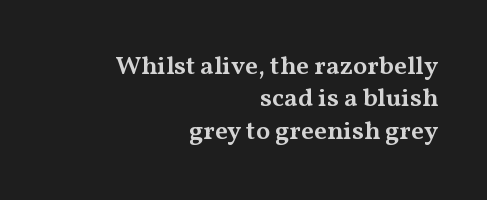
The image shows 26 px text type, upright; set right-aligned, normal line spacing (1.25x), normal letter spacing, not underlined.
